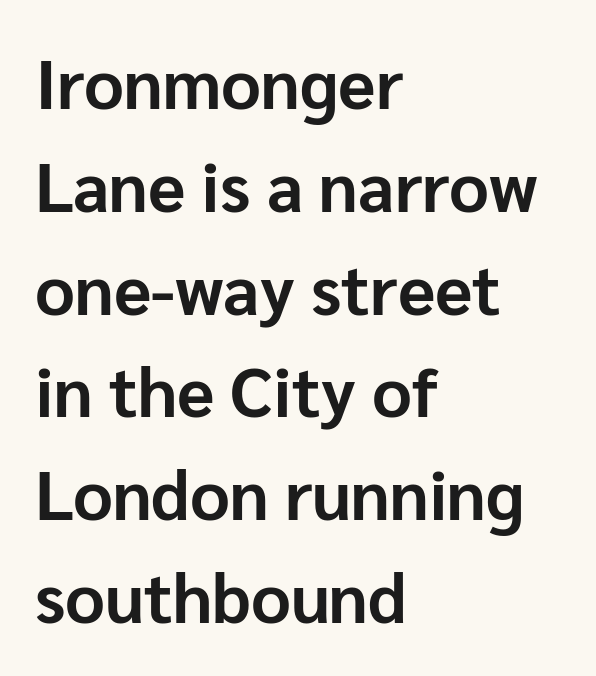
The image shows 69 px bold sans-serif type, upright; set left-aligned, normal line spacing (1.49x), normal letter spacing, not underlined; low stroke contrast and a medium x-height.
